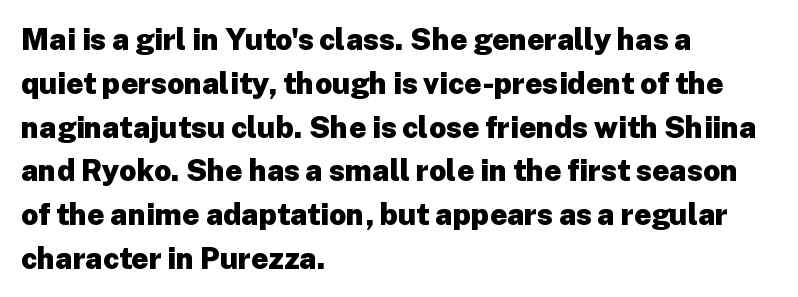
Q: Is the text bold? A: Yes.
Q: Is the text italic (slanted)? A: No, it is upright.
Q: Is the typeface a serif or a sans-serif typeface? A: Sans-serif.
Q: Is the text underlined? A: No.
Q: How is the paragraph aligned? A: Left-aligned.
Q: Is the spacing between letters normal or unusually wide? A: Normal.
Q: Is the spacing between lines tight, normal or loose? A: Normal.
Q: Width (condensed, normal, or wide)? A: Normal.
Q: Stroke contrast? A: Low.
Q: x-height? A: Medium.
Q: Monospaced? A: No.
